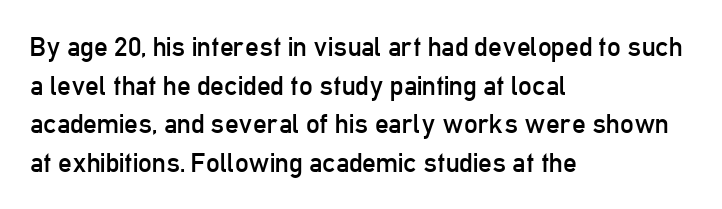
{"italic": "no", "bold": "no", "underline": "no", "align": "left", "line_spacing": "normal", "line_spacing_ratio": 1.43, "letter_spacing": "normal", "letter_spacing_em": 0.0, "glyph_px": 27}
